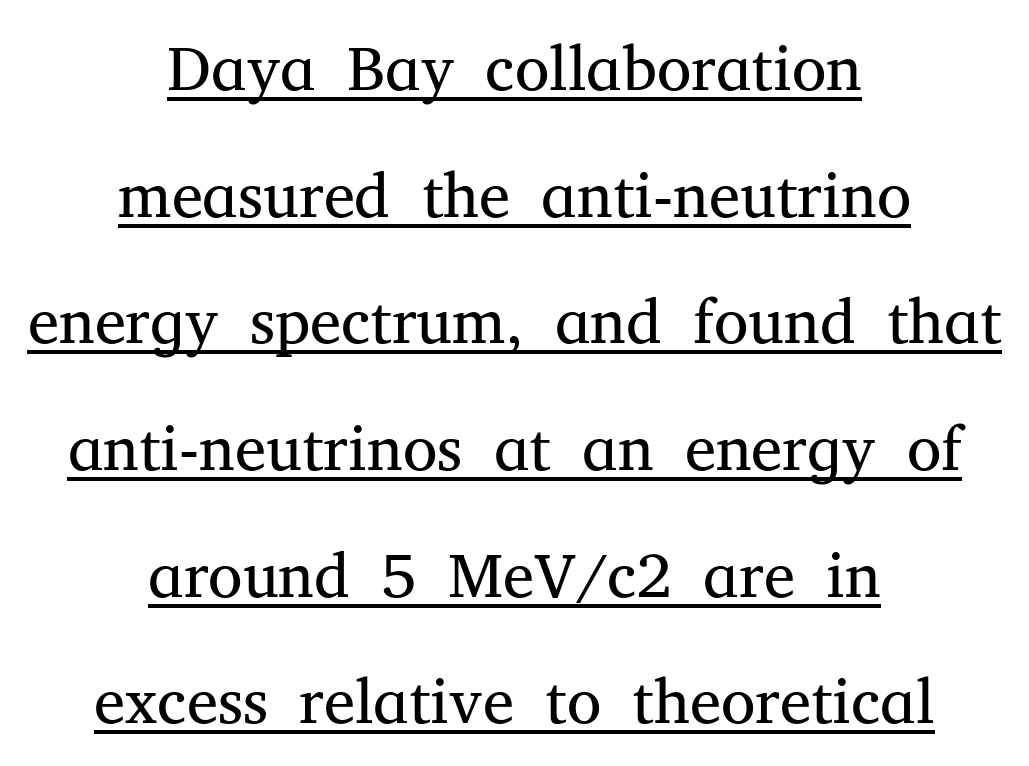
The rendering uses natural spacing where letterforms have individual widths. A roman cut, with each character standing at attention. The typesetter has applied underlining to the passage shown. Typeset on center — no edge is straight. How are the letters spaced? Ordinarily, with no added tracking.
